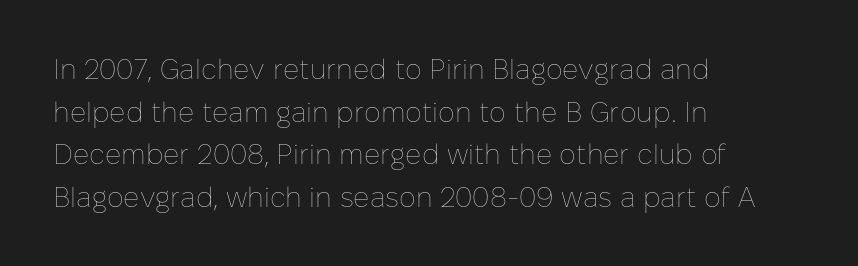
Q: Is the text bold? A: No.
Q: Is the text italic (slanted)? A: No, it is upright.
Q: Is the text underlined? A: No.
Q: How is the paragraph aligned? A: Left-aligned.
Q: Is the spacing between letters normal or unusually wide? A: Normal.
Q: Is the spacing between lines tight, normal or loose? A: Normal.
Q: Width (condensed, normal, or wide)? A: Normal.
Q: Stroke contrast? A: Low.
Q: x-height? A: Medium.
Q: Monospaced? A: No.
